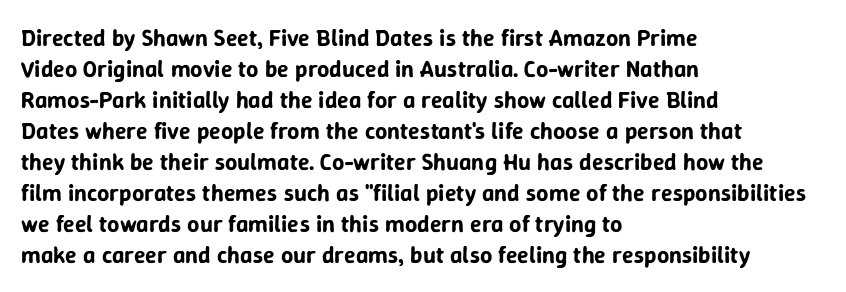
The image shows 24 px text type, upright; set left-aligned, normal line spacing (1.29x), normal letter spacing, not underlined.
